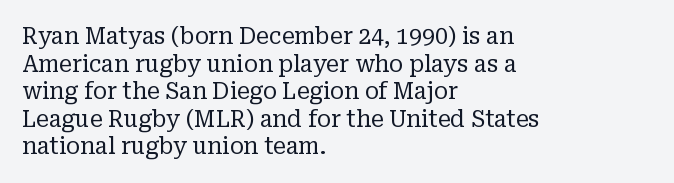
Unlike italic type, these characters show no tilt at all. The string is rendered with underlining switched off. The lines are quadded left. Tracking here is standard; glyphs follow each other at the usual distance. The letters look calm and open, with moderate or lighter stems.
